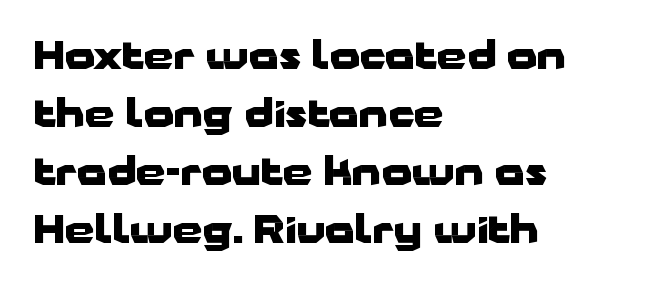
Q: Is the text bold? A: Yes.
Q: Is the text italic (slanted)? A: No, it is upright.
Q: Is the typeface a serif or a sans-serif typeface? A: Sans-serif.
Q: Is the text underlined? A: No.
Q: How is the paragraph aligned? A: Left-aligned.
Q: Is the spacing between letters normal or unusually wide? A: Normal.
Q: Is the spacing between lines tight, normal or loose? A: Normal.
Q: Width (condensed, normal, or wide)? A: Wide.
Q: Stroke contrast? A: Low.
Q: x-height? A: Medium.
Q: Monospaced? A: No.
